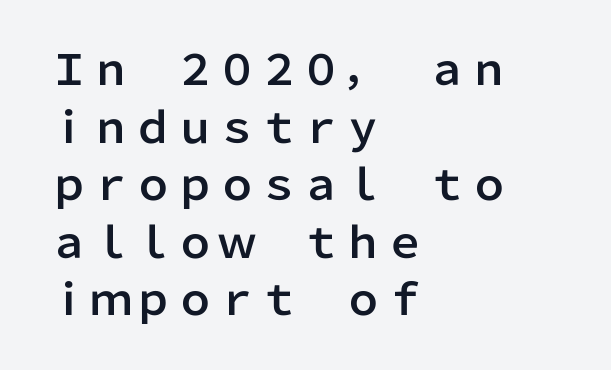
The image shows 42 px sans-serif type, upright; set left-aligned, normal line spacing (1.37x), normal letter spacing, not underlined; low stroke contrast and a medium x-height.
